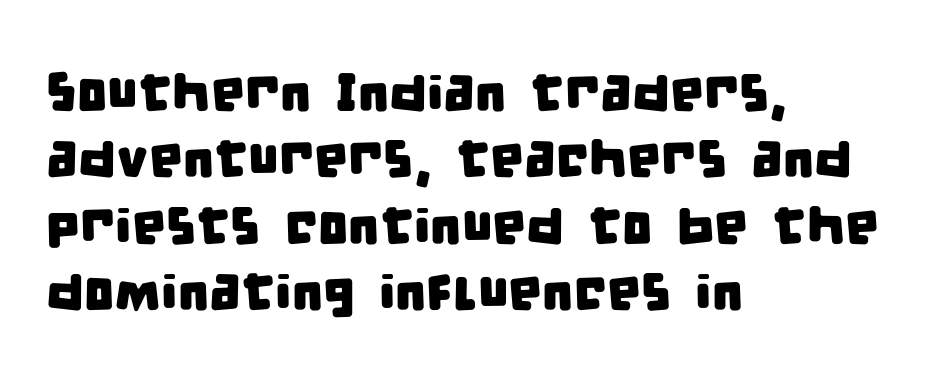
Check where the strokes stop: nothing finishes them off — pure sans. Here the glyphs are tracked normally, forming tight word shapes. Line beginnings align vertically; line endings do not. Anything drawn beneath the words? Only blank space.
